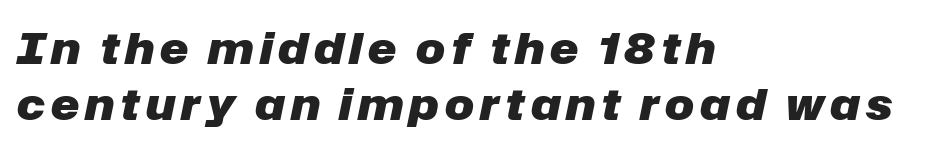
{"italic": "yes", "lean": "right", "slant_degrees": 12, "bold": "yes", "weight": "heavy", "width": "normal", "stroke_contrast": "low", "x_height": "medium", "monospaced": "no", "underline": "no", "align": "left", "line_spacing": "normal", "line_spacing_ratio": 1.31, "glyph_px": 43}
